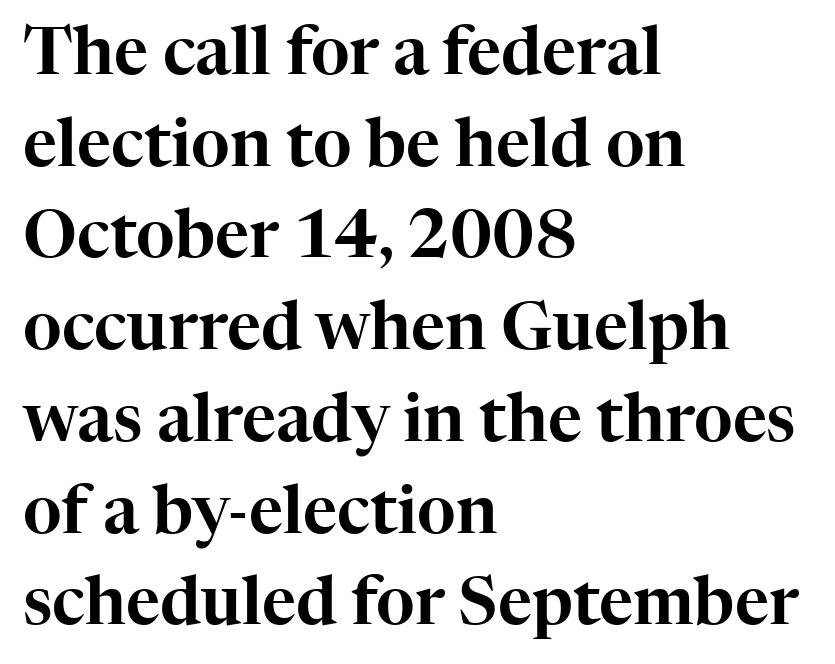
The image shows 66 px serif type, upright; set left-aligned, normal line spacing (1.39x), normal letter spacing, not underlined; high stroke contrast and a medium x-height.
